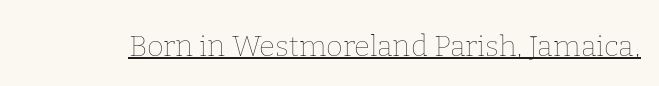
Q: Is the text bold? A: No.
Q: Is the text italic (slanted)? A: No, it is upright.
Q: Is the text underlined? A: Yes.
Q: Is the spacing between letters normal or unusually wide? A: Normal.
Q: Width (condensed, normal, or wide)? A: Normal.
Q: Stroke contrast? A: Low.
Q: x-height? A: Medium.
Q: Monospaced? A: No.
